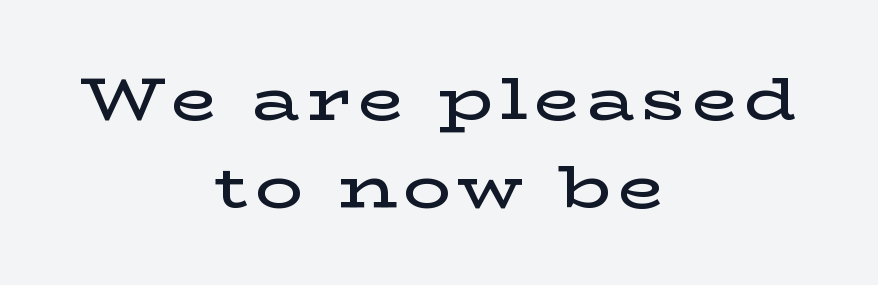
Q: Is the text bold? A: Semi-bold.
Q: Is the text italic (slanted)? A: No, it is upright.
Q: Is the typeface a serif or a sans-serif typeface? A: Serif.
Q: Is the text underlined? A: No.
Q: How is the paragraph aligned? A: Centered.
Q: Is the spacing between lines tight, normal or loose? A: Normal.
Q: Width (condensed, normal, or wide)? A: Wide.
Q: Stroke contrast? A: Low.
Q: x-height? A: Medium.
Q: Monospaced? A: No.
